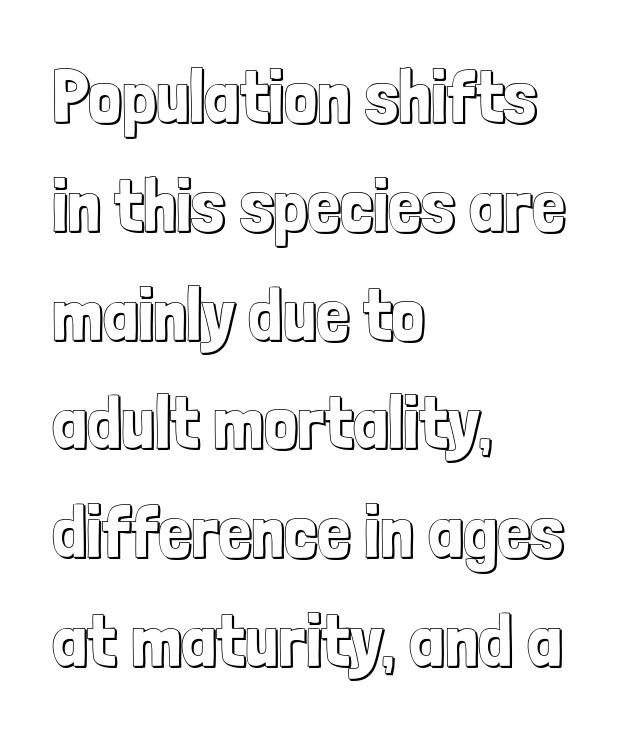
Q: Is the text italic (slanted)? A: No, it is upright.
Q: Is the text underlined? A: No.
Q: How is the paragraph aligned? A: Left-aligned.
Q: Is the spacing between letters normal or unusually wide? A: Normal.
Q: Is the spacing between lines tight, normal or loose? A: Normal.
Q: Width (condensed, normal, or wide)? A: Condensed.
Q: x-height? A: Medium.
Q: Monospaced? A: No.
